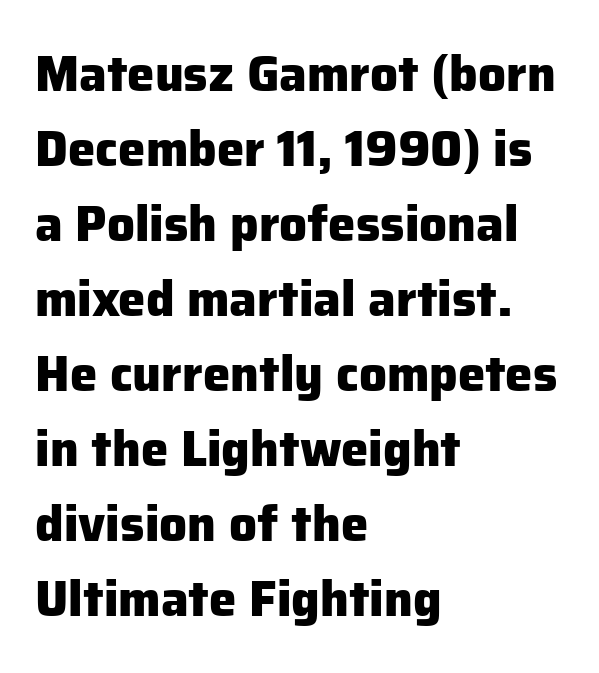
Q: Is the text bold? A: Yes.
Q: Is the text italic (slanted)? A: No, it is upright.
Q: Is the typeface a serif or a sans-serif typeface? A: Sans-serif.
Q: Is the text underlined? A: No.
Q: How is the paragraph aligned? A: Left-aligned.
Q: Is the spacing between letters normal or unusually wide? A: Normal.
Q: Is the spacing between lines tight, normal or loose? A: Normal.
Q: Width (condensed, normal, or wide)? A: Normal.
Q: Stroke contrast? A: Low.
Q: x-height? A: Medium.
Q: Monospaced? A: No.
